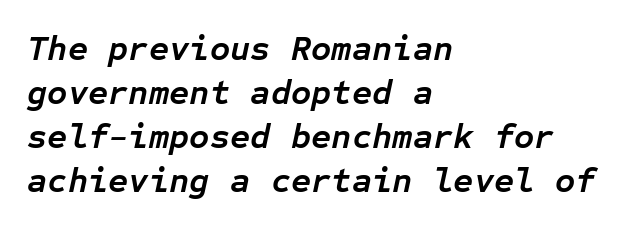
Q: Is the text bold? A: Yes.
Q: Is the text italic (slanted)? A: Yes, it leans right by about 12 degrees.
Q: Is the text underlined? A: No.
Q: How is the paragraph aligned? A: Left-aligned.
Q: Is the spacing between letters normal or unusually wide? A: Normal.
Q: Is the spacing between lines tight, normal or loose? A: Normal.
Q: Width (condensed, normal, or wide)? A: Normal.
Q: Stroke contrast? A: Low.
Q: x-height? A: Medium.
Q: Monospaced? A: Yes.
